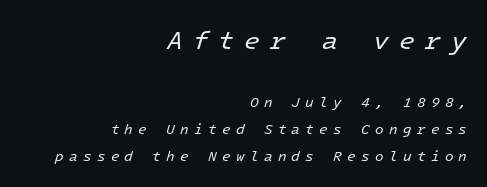
Q: Is the text bold? A: No.
Q: Is the text italic (slanted)? A: Yes, it leans right by about 16 degrees.
Q: Is the text underlined? A: No.
Q: How is the paragraph aligned? A: Right-aligned.
Q: Is the spacing between letters normal or unusually wide? A: Unusually wide.
Q: Is the spacing between lines tight, normal or loose? A: Loose.
Q: Which block of text is set in a larger size, the first (top) or the second (bottom)? A: The first (top) one.
